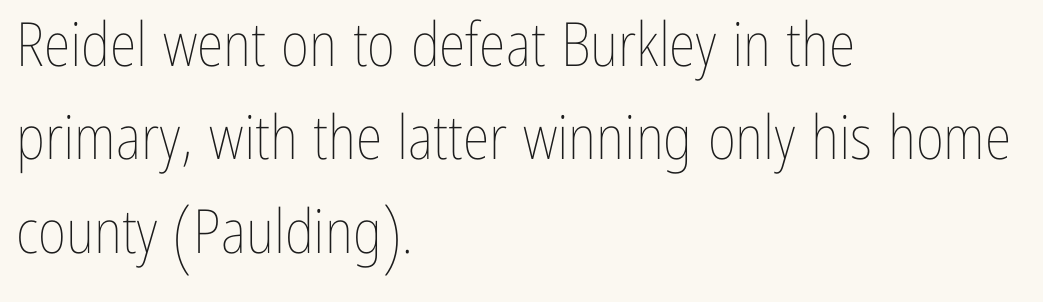
{"italic": "no", "bold": "no", "weight": "thin", "width": "condensed", "stroke_contrast": "low", "x_height": "medium", "monospaced": "no", "underline": "no", "align": "left", "line_spacing": "normal", "line_spacing_ratio": 1.53, "letter_spacing": "normal", "letter_spacing_em": 0.0, "glyph_px": 61}
